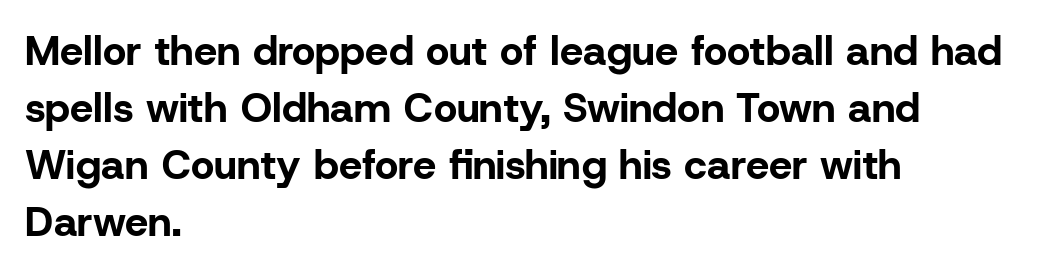
This rendering features lettering with no underline. The characters display no serif detailing; their extremities are plain. Each letter keeps its own natural width here, so spacing adapts to shape. These lines are set flush left with a ragged right edge. Reading down the column, the eye jumps a familiar distance to each next line.
